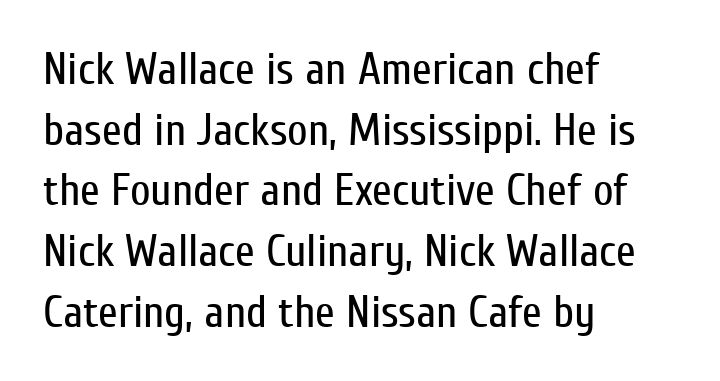
{"serif": "no", "italic": "no", "bold": "no", "weight": "regular", "width": "condensed", "stroke_contrast": "low", "x_height": "medium", "monospaced": "no", "underline": "no", "align": "left", "line_spacing": "normal", "line_spacing_ratio": 1.35, "letter_spacing": "normal", "letter_spacing_em": 0.0, "glyph_px": 45}
